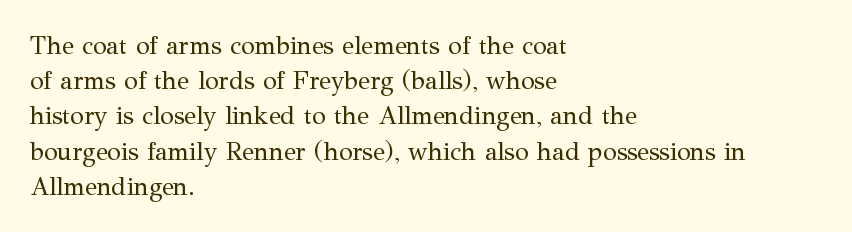
The image shows 25 px text type, upright; set left-aligned, normal line spacing (1.41x), normal letter spacing, not underlined.
